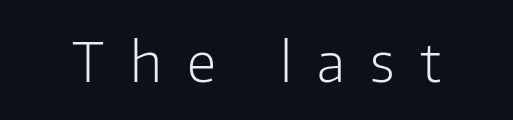
Each letter's strokes conclude bluntly, with no projecting serifs. The area under the type is left untouched. Short note: letters widely spaced. Here the designer chose a conventional face with non-uniform glyph widths.
